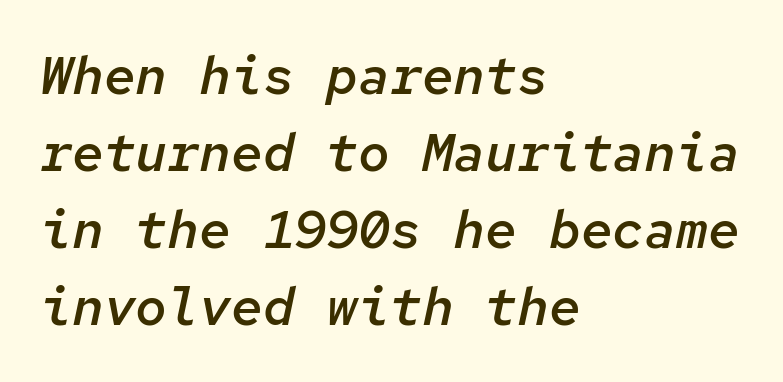
Q: Is the text bold? A: Semi-bold.
Q: Is the text italic (slanted)? A: Yes, it leans right by about 12 degrees.
Q: Is the text underlined? A: No.
Q: How is the paragraph aligned? A: Left-aligned.
Q: Is the spacing between letters normal or unusually wide? A: Normal.
Q: Is the spacing between lines tight, normal or loose? A: Normal.
Q: Width (condensed, normal, or wide)? A: Normal.
Q: Stroke contrast? A: Low.
Q: x-height? A: Medium.
Q: Monospaced? A: Yes.
